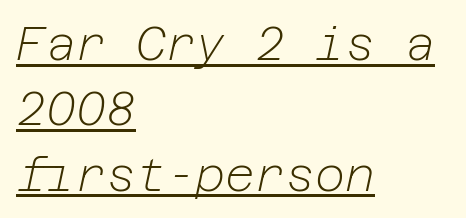
{"italic": "yes", "lean": "right", "slant_degrees": 12, "bold": "no", "weight": "light", "width": "normal", "stroke_contrast": "low", "x_height": "medium", "underline": "yes", "align": "left", "line_spacing": "normal", "line_spacing_ratio": 1.42, "letter_spacing": "normal", "letter_spacing_em": 0.0, "glyph_px": 46}
